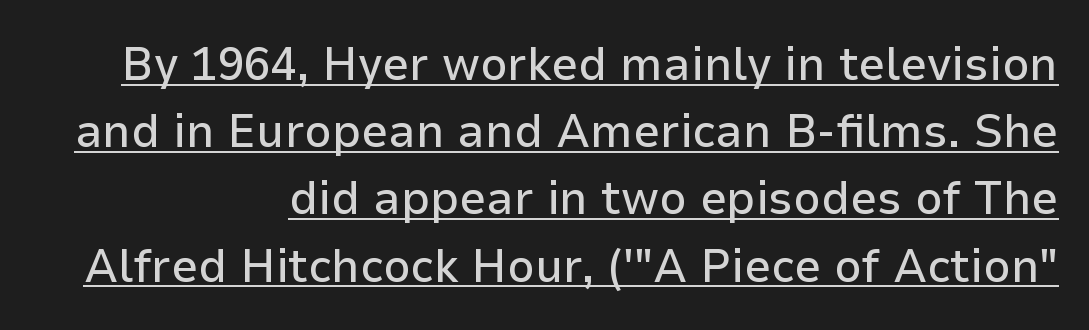
Q: Is the text italic (slanted)? A: No, it is upright.
Q: Is the typeface a serif or a sans-serif typeface? A: Sans-serif.
Q: Is the text underlined? A: Yes.
Q: How is the paragraph aligned? A: Right-aligned.
Q: Is the spacing between letters normal or unusually wide? A: Normal.
Q: Is the spacing between lines tight, normal or loose? A: Normal.
Q: Width (condensed, normal, or wide)? A: Normal.
Q: Stroke contrast? A: Low.
Q: x-height? A: Medium.
Q: Monospaced? A: No.
